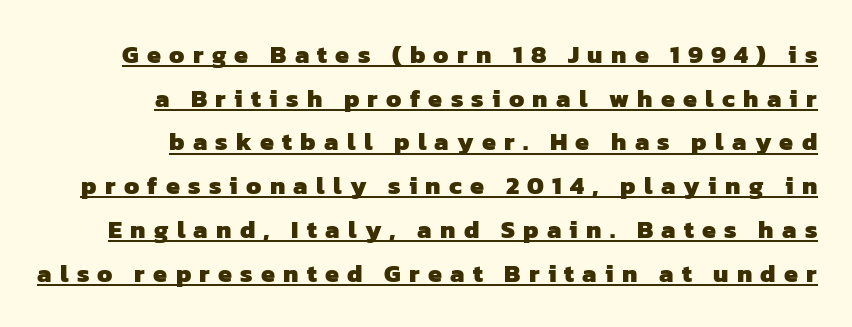
Emphasis by weight is at full strength: bold. Notice how the passage keeps a crisp vertical edge on the right only. Like a heading marked for emphasis, these lines bear an underscore. Caption: expanded tracking, letters set apart.
